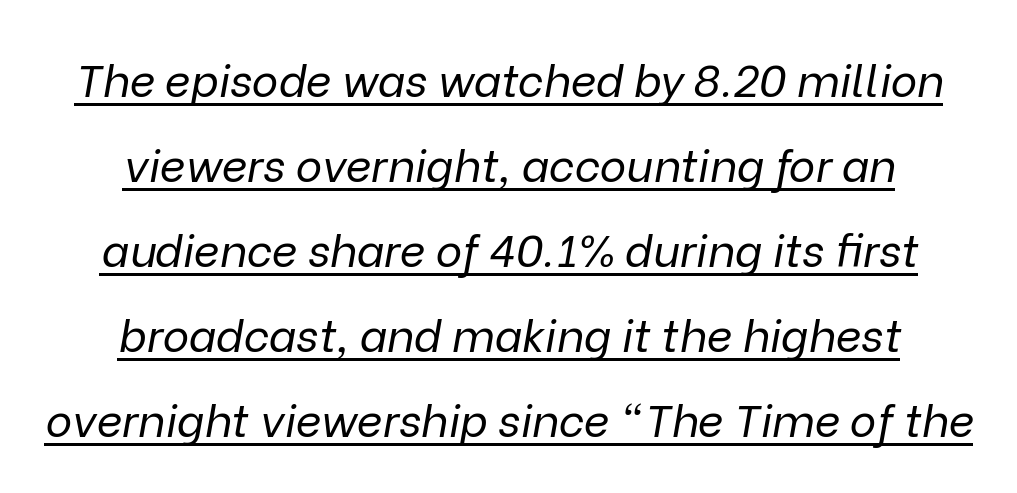
The image shows 45 px regular-weight type, italic (leaning right); set centered, line spacing 1.89x, normal letter spacing, underlined; low stroke contrast and a medium x-height.
